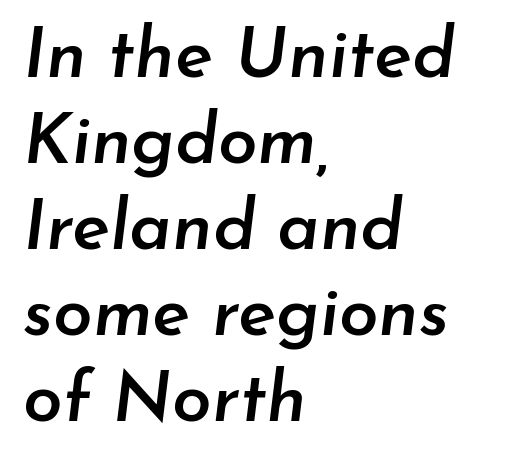
Q: Is the text bold? A: Semi-bold.
Q: Is the text italic (slanted)? A: Yes, it leans right by about 7 degrees.
Q: Is the text underlined? A: No.
Q: How is the paragraph aligned? A: Left-aligned.
Q: Is the spacing between letters normal or unusually wide? A: Normal.
Q: Width (condensed, normal, or wide)? A: Normal.
Q: Stroke contrast? A: Low.
Q: x-height? A: Small.
Q: Monospaced? A: No.
